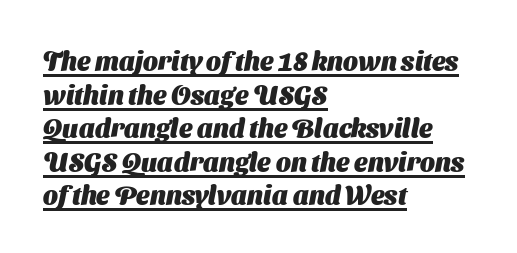
The image shows 26 px bold type; set left-aligned, normal line spacing (1.29x), normal letter spacing, underlined.
